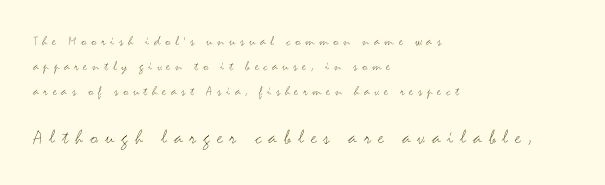
{"bold": "no", "underline": "no", "align": "left", "line_spacing_ratio": 1.79, "letter_spacing": "wide", "letter_spacing_em": 0.33, "larger_block": "second", "size_ratio": 1.5, "glyph_px": 21}
